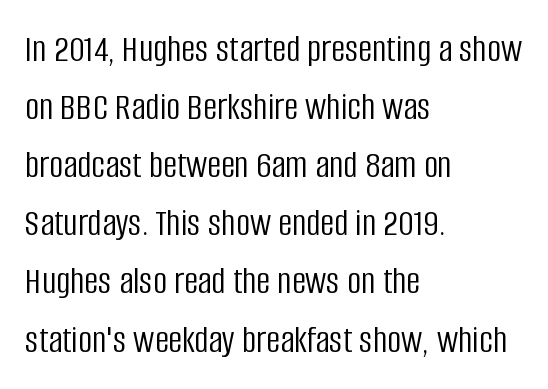
These lines are rendered in a variable-pitch font. Quick note: interline space is typical. The strip under each line holds only bare page. Nothing sits at the stroke ends, so this counts as sans-serif.
